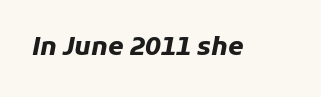
Q: Is the text bold? A: Yes.
Q: Is the text italic (slanted)? A: Yes, it leans right by about 11 degrees.
Q: Is the text underlined? A: No.
Q: Is the spacing between letters normal or unusually wide? A: Normal.
